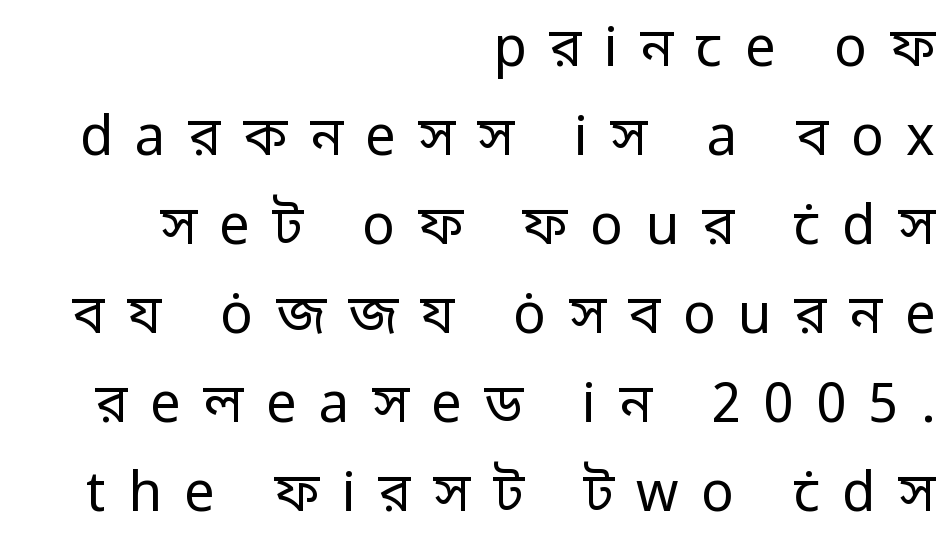
{"serif": "no", "italic": "no", "bold": "no", "weight": "regular", "width": "normal", "stroke_contrast": "low", "x_height": "medium", "monospaced": "no", "underline": "no", "align": "right", "line_spacing": "normal", "line_spacing_ratio": 1.65, "letter_spacing": "wide", "letter_spacing_em": 0.42, "glyph_px": 54}
